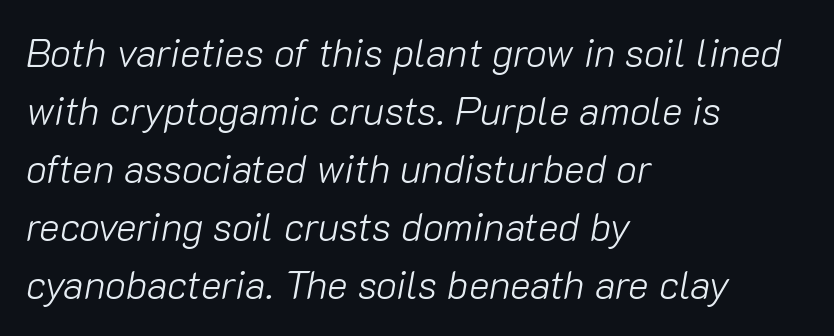
Q: Is the text bold? A: No.
Q: Is the text italic (slanted)? A: Yes, it leans right by about 10 degrees.
Q: Is the text underlined? A: No.
Q: How is the paragraph aligned? A: Left-aligned.
Q: Is the spacing between letters normal or unusually wide? A: Normal.
Q: Is the spacing between lines tight, normal or loose? A: Normal.
Q: Width (condensed, normal, or wide)? A: Normal.
Q: Stroke contrast? A: Low.
Q: x-height? A: Medium.
Q: Monospaced? A: No.
